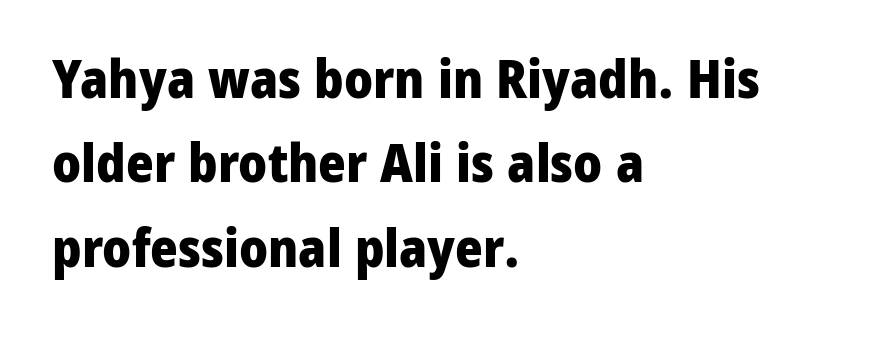
This rendering features lettering with no underline. When letters stand straight like this, we call the style roman or upright. The passage is arranged the way most books set body copy — flush left. Normally led — the rows are evenly, conventionally spaced. Tracking here is standard; glyphs follow each other at the usual distance.
